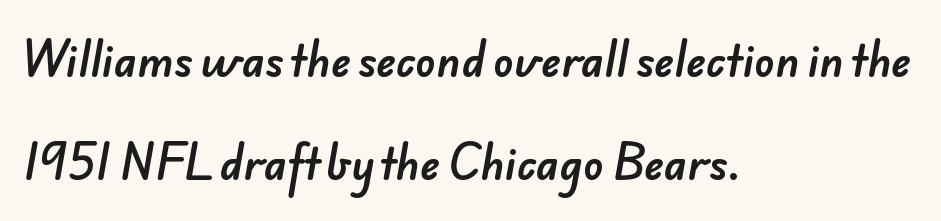
Students, observe: this is what heavily led, spacious text looks like. Spacing between characters is what you'd get straight out of the box. The words here are not underlined. To sum up the face: it is a sans, with no serifs. You could not count columns in this text — the font is proportionally spaced. Short and long lines alike share a common starting point at left.
